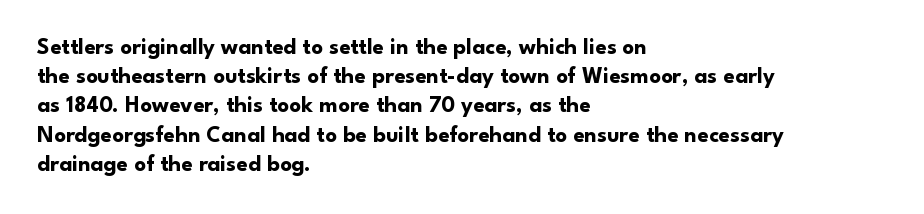
Q: Is the text bold? A: Yes.
Q: Is the text italic (slanted)? A: No, it is upright.
Q: Is the text underlined? A: No.
Q: How is the paragraph aligned? A: Left-aligned.
Q: Is the spacing between letters normal or unusually wide? A: Normal.
Q: Is the spacing between lines tight, normal or loose? A: Normal.
